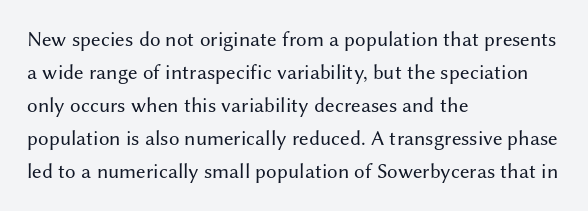
Q: Is the text bold? A: No.
Q: Is the text italic (slanted)? A: No, it is upright.
Q: Is the text underlined? A: No.
Q: How is the paragraph aligned? A: Left-aligned.
Q: Is the spacing between letters normal or unusually wide? A: Normal.
Q: Is the spacing between lines tight, normal or loose? A: Normal.
